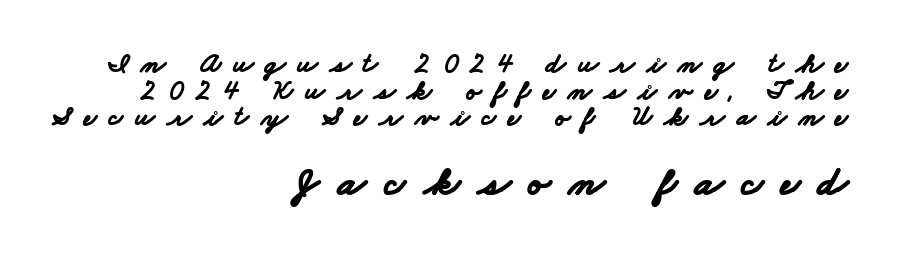
Q: Is the text bold? A: Yes.
Q: Is the typeface a serif or a sans-serif typeface? A: Sans-serif.
Q: Is the text underlined? A: No.
Q: How is the paragraph aligned? A: Right-aligned.
Q: Is the spacing between letters normal or unusually wide? A: Unusually wide.
Q: Is the spacing between lines tight, normal or loose? A: Tight.
Q: Which block of text is set in a larger size, the first (top) or the second (bottom)? A: The second (bottom) one.
Q: Width (condensed, normal, or wide)? A: Wide.
Q: Stroke contrast? A: Low.
Q: x-height? A: Small.
Q: Monospaced? A: No.
